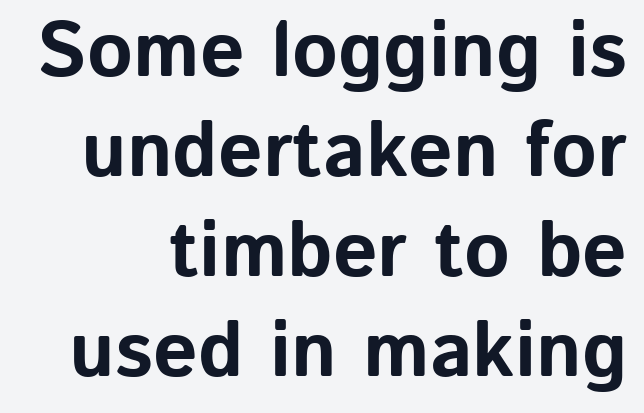
In terms of leading, this rendering sits right in the middle. You can tell from the bare stems that sans-serif type was used. These lines keep a tight, regular rhythm from letter to letter. These lines are rendered in a variable-pitch font. A bare baseline throughout the passage.
